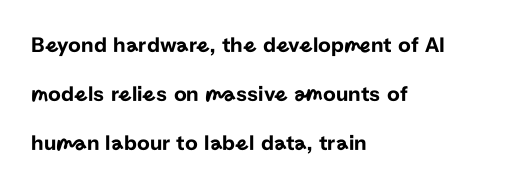
{"italic": "no", "underline": "no", "align": "left", "line_spacing": "loose", "line_spacing_ratio": 2.23, "letter_spacing": "normal", "letter_spacing_em": 0.0, "glyph_px": 22}
